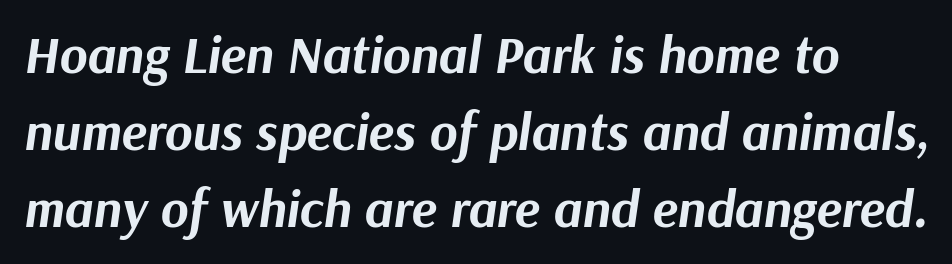
{"italic": "yes", "lean": "right", "slant_degrees": 9, "bold": "yes", "weight": "bold", "width": "normal", "stroke_contrast": "medium", "x_height": "medium", "monospaced": "no", "underline": "no", "align": "left", "line_spacing": "normal", "line_spacing_ratio": 1.45, "letter_spacing": "normal", "letter_spacing_em": 0.0, "glyph_px": 53}
